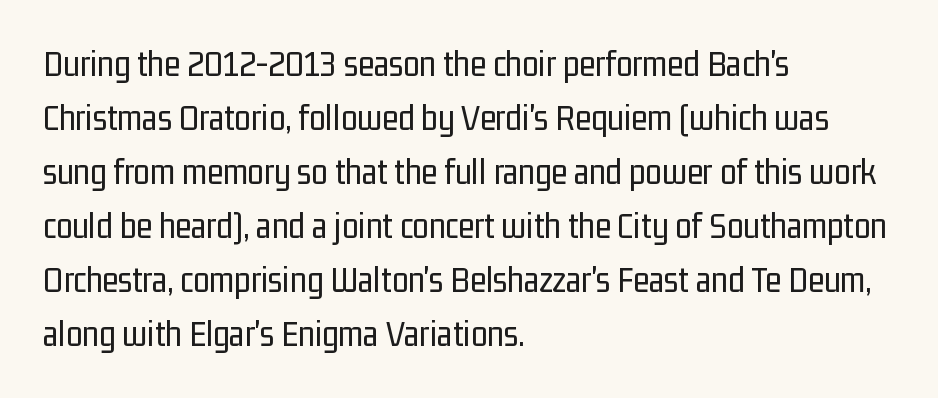
Q: Is the text bold? A: No.
Q: Is the text italic (slanted)? A: No, it is upright.
Q: Is the typeface a serif or a sans-serif typeface? A: Sans-serif.
Q: Is the text underlined? A: No.
Q: How is the paragraph aligned? A: Left-aligned.
Q: Is the spacing between letters normal or unusually wide? A: Normal.
Q: Is the spacing between lines tight, normal or loose? A: Normal.
Q: Width (condensed, normal, or wide)? A: Condensed.
Q: Stroke contrast? A: Low.
Q: x-height? A: Medium.
Q: Monospaced? A: No.
